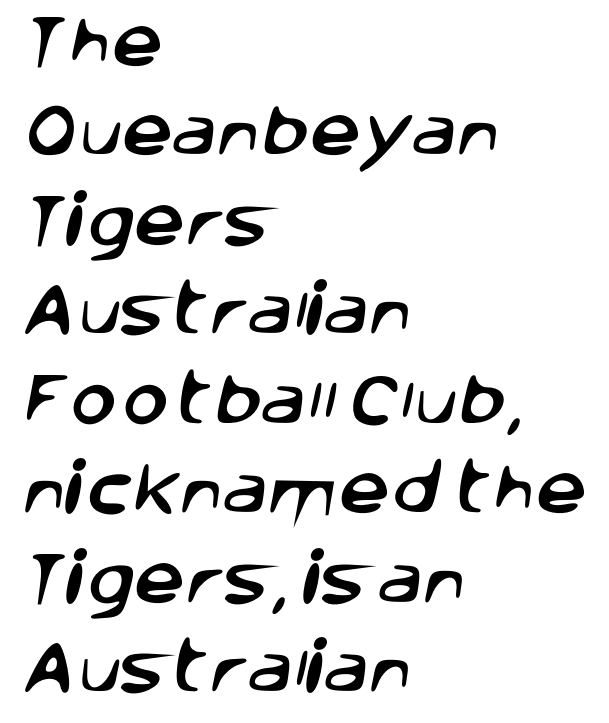
Q: Is the typeface a serif or a sans-serif typeface? A: Sans-serif.
Q: Is the text underlined? A: No.
Q: How is the paragraph aligned? A: Left-aligned.
Q: Is the spacing between letters normal or unusually wide? A: Normal.
Q: Is the spacing between lines tight, normal or loose? A: Normal.
Q: Width (condensed, normal, or wide)? A: Normal.
Q: Stroke contrast? A: Low.
Q: x-height? A: Large.
Q: Monospaced? A: No.
